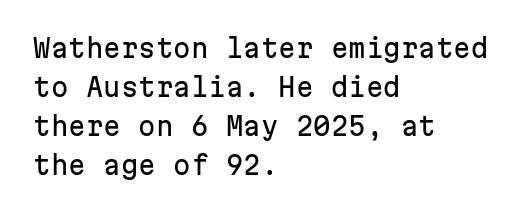
{"italic": "no", "underline": "no", "align": "left", "line_spacing": "normal", "line_spacing_ratio": 1.56, "letter_spacing": "normal", "letter_spacing_em": 0.0, "glyph_px": 25}
